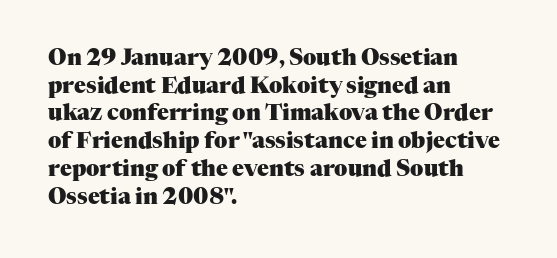
Q: Is the text bold? A: Yes.
Q: Is the text italic (slanted)? A: No, it is upright.
Q: Is the text underlined? A: No.
Q: How is the paragraph aligned? A: Left-aligned.
Q: Is the spacing between letters normal or unusually wide? A: Normal.
Q: Is the spacing between lines tight, normal or loose? A: Normal.
